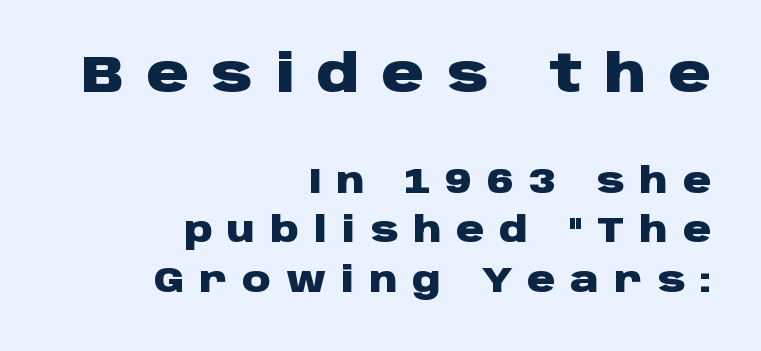
Q: Is the text bold? A: Yes.
Q: Is the text italic (slanted)? A: No, it is upright.
Q: Is the typeface a serif or a sans-serif typeface? A: Sans-serif.
Q: Is the text underlined? A: No.
Q: How is the paragraph aligned? A: Right-aligned.
Q: Is the spacing between letters normal or unusually wide? A: Unusually wide.
Q: Is the spacing between lines tight, normal or loose? A: Normal.
Q: Which block of text is set in a larger size, the first (top) or the second (bottom)? A: The first (top) one.
Q: Width (condensed, normal, or wide)? A: Wide.
Q: Stroke contrast? A: Low.
Q: x-height? A: Large.
Q: Monospaced? A: No.
